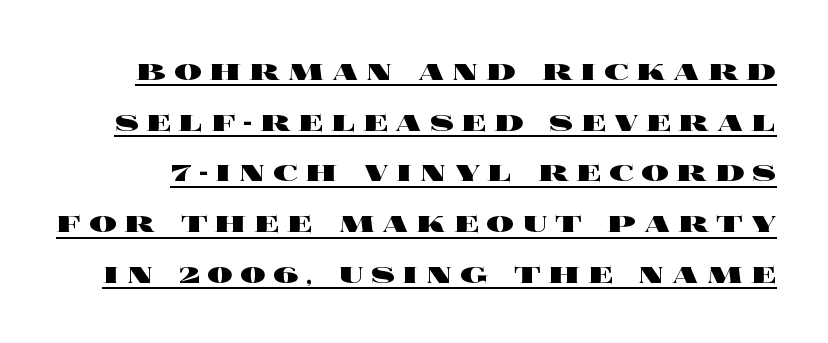
Caption: bold face, heavy strokes. The lines sit at an ordinary, default distance from one another. The specimen includes a rule beneath the text block's lines. Vertical strokes here are truly vertical. The horizontal fit of the characters is loose and conspicuously gappy.
